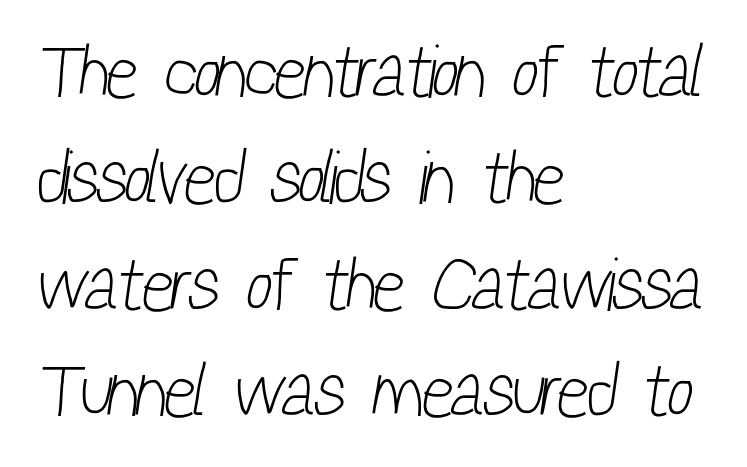
Is the block centered? No — it sits flush against the left margin. This reads as an unemphasized weight, regular at the heaviest. Whoever set this chose a conventional vertical rhythm. The strip under each line holds only bare page.
